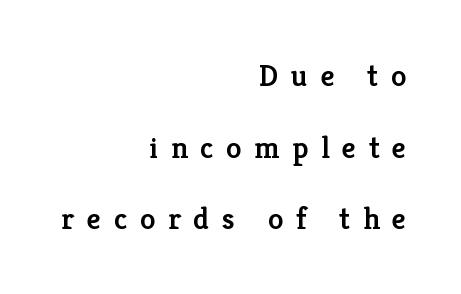
The image shows 31 px semibold serif type, upright; set right-aligned, loose line spacing (2.31x), unusually wide letter spacing (+0.41 em), not underlined; low stroke contrast and a medium x-height.
